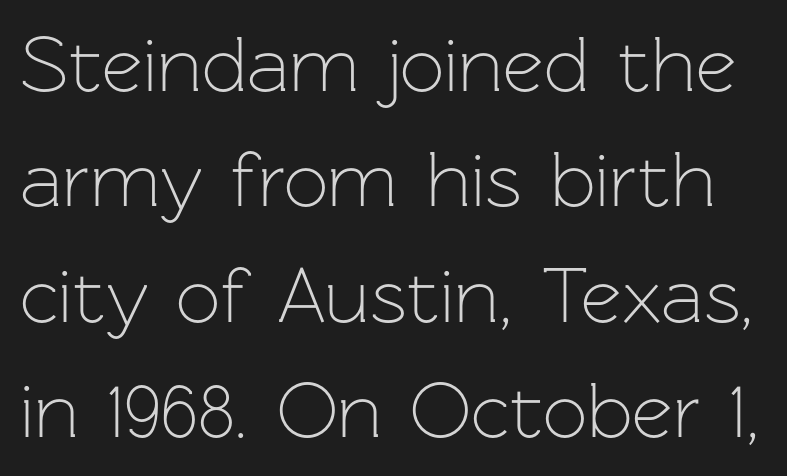
{"serif": "no", "italic": "no", "bold": "no", "weight": "light", "width": "normal", "stroke_contrast": "low", "x_height": "medium", "monospaced": "no", "underline": "no", "line_spacing": "normal", "line_spacing_ratio": 1.46, "letter_spacing": "normal", "letter_spacing_em": 0.0, "glyph_px": 79}
